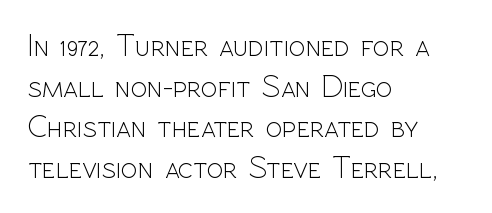
Q: Is the text bold? A: No.
Q: Is the text italic (slanted)? A: No, it is upright.
Q: Is the typeface a serif or a sans-serif typeface? A: Sans-serif.
Q: Is the text underlined? A: No.
Q: How is the paragraph aligned? A: Left-aligned.
Q: Is the spacing between letters normal or unusually wide? A: Normal.
Q: Is the spacing between lines tight, normal or loose? A: Normal.
Q: Width (condensed, normal, or wide)? A: Normal.
Q: x-height? A: Medium.
Q: Monospaced? A: No.
